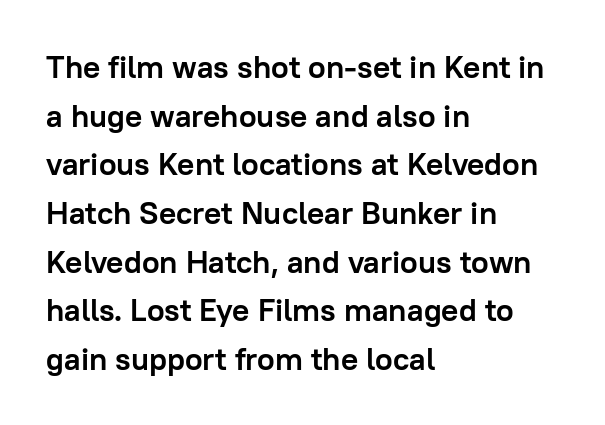
The image shows 32 px semibold sans-serif type, upright; set left-aligned, normal line spacing (1.52x), normal letter spacing, not underlined; low stroke contrast and a medium x-height.
